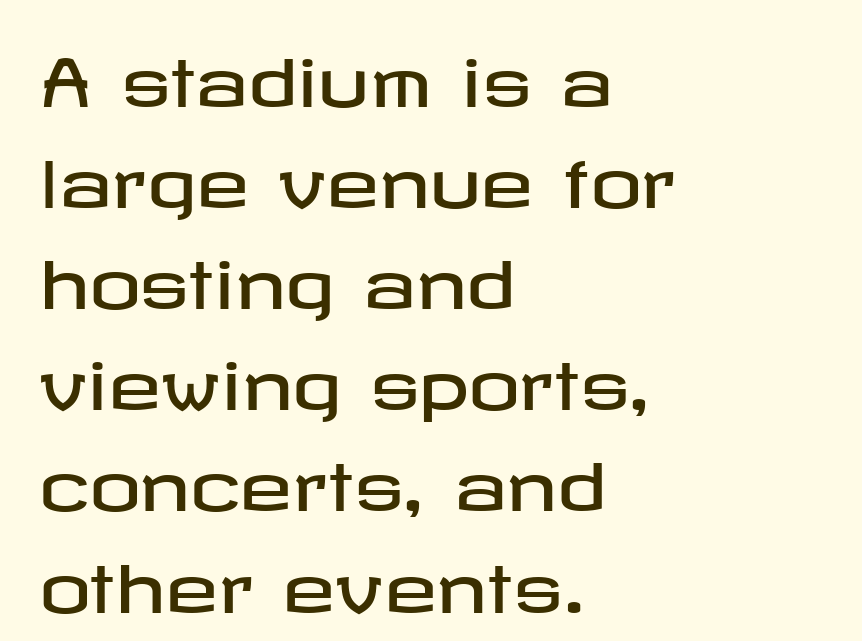
The image shows 64 px wide sans-serif type, upright; set left-aligned, normal line spacing (1.58x), normal letter spacing, not underlined; low stroke contrast and a medium x-height.
